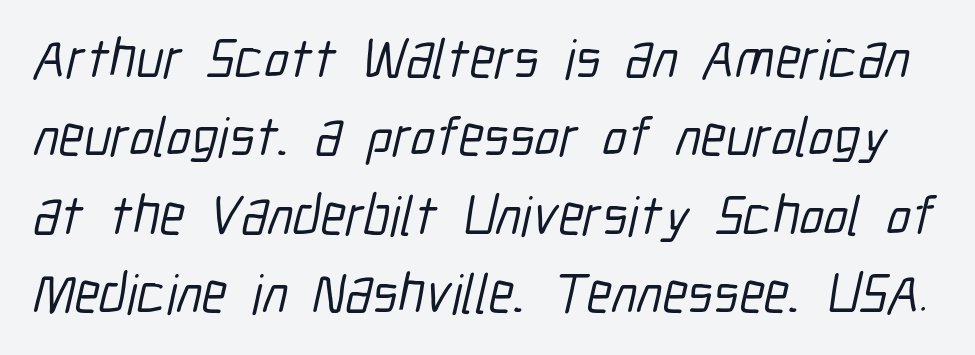
Beneath every word, the page is bare. Are there feet on the stems? There aren't — it's a sans. The face used here is proportionally spaced, like ordinary book or web type. Nobody touched the tracking dial on this one. The space between consecutive lines is moderate.
